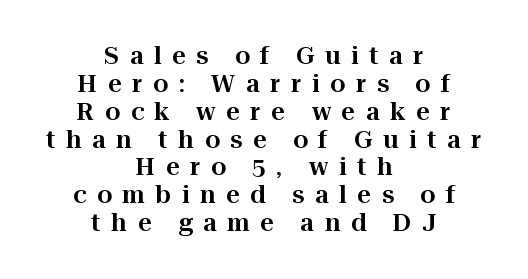
In terms of posture, this sample is upright. Compared with typical body copy, the letter spacing here is much looser. Teacher's note: observe the equal gaps on both sides — that is centered alignment. Only glyphs here, with clear space below each row.
